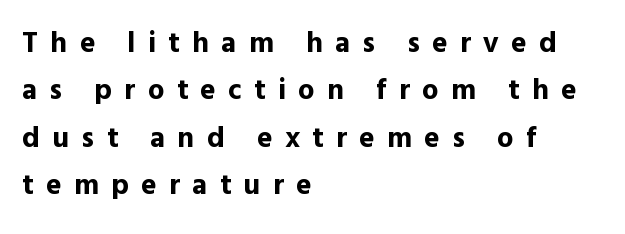
You could not count columns in this text — the font is proportionally spaced. Here the glyphs are tracked loosely, breaking word shapes into spaced letters. The letters stand straight up with perfectly vertical stems. Students, observe: this is what conventionally led text looks like.
